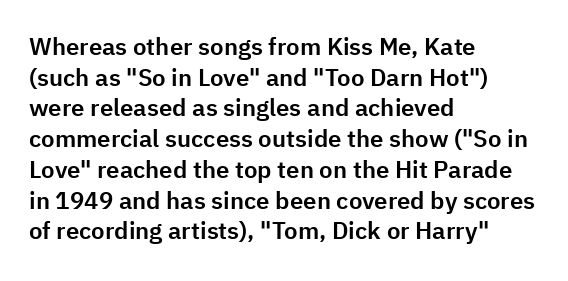
{"italic": "no", "underline": "no", "align": "left", "line_spacing": "normal", "line_spacing_ratio": 1.28, "letter_spacing": "normal", "letter_spacing_em": 0.0, "glyph_px": 24}
